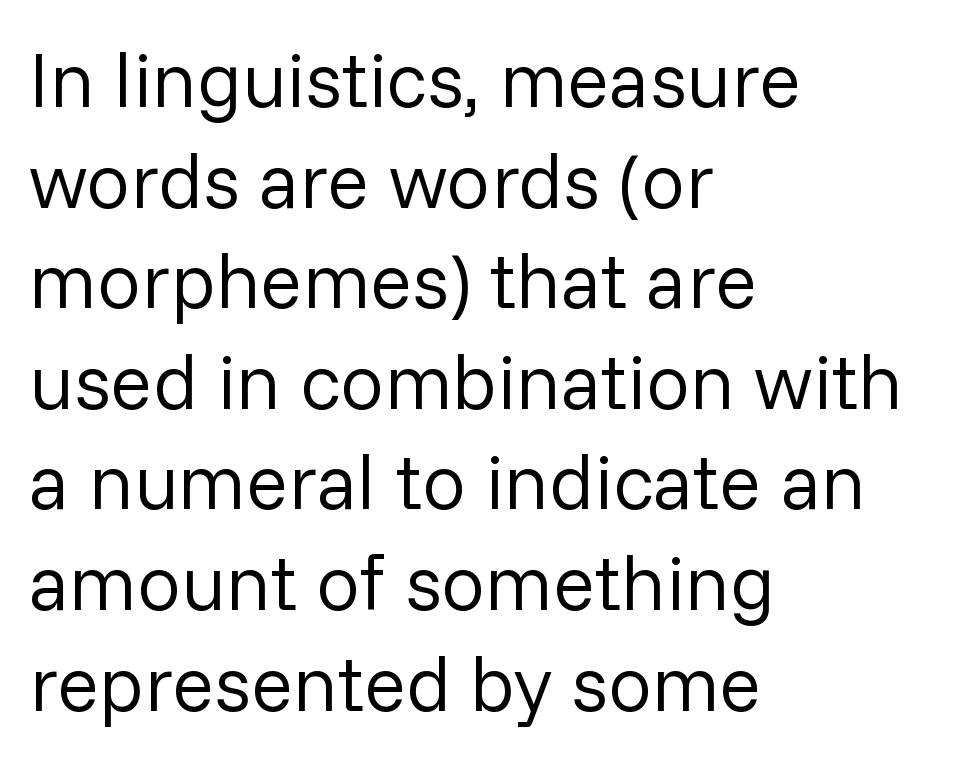
Weight: regular or lighter. Is there much room between lines? A standard amount, neither cramped nor airy. The setting favours the left margin, as ordinary paragraphs usually do. Looks like regular typesetting: each glyph gets only the width it needs. The text was rendered using a sans face with plain stroke endings.
